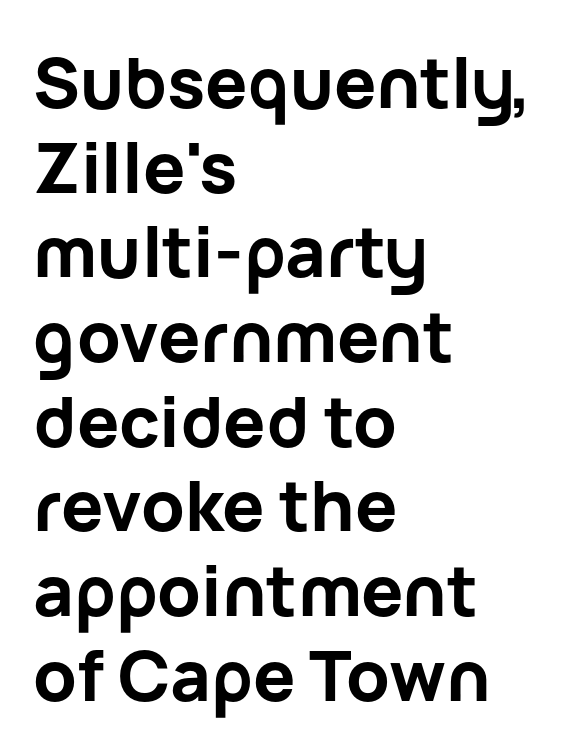
The image shows 70 px bold sans-serif type, upright; set left-aligned, line spacing 1.21x, normal letter spacing, not underlined; low stroke contrast and a medium x-height.
